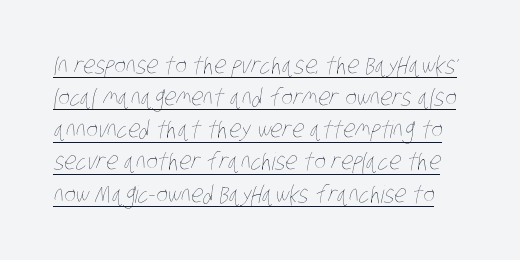
{"bold": "no", "underline": "yes", "line_spacing": "normal", "line_spacing_ratio": 1.34, "letter_spacing": "normal", "letter_spacing_em": 0.0, "glyph_px": 24}
